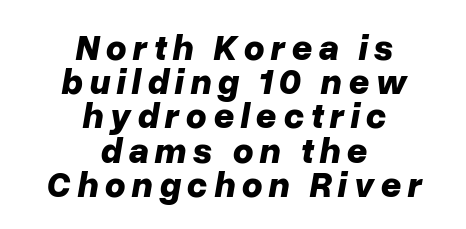
{"italic": "yes", "lean": "right", "slant_degrees": 10, "bold": "yes", "weight": "bold", "width": "normal", "stroke_contrast": "low", "x_height": "medium", "monospaced": "no", "underline": "no", "align": "center", "line_spacing": "tight", "line_spacing_ratio": 0.95, "glyph_px": 36}
